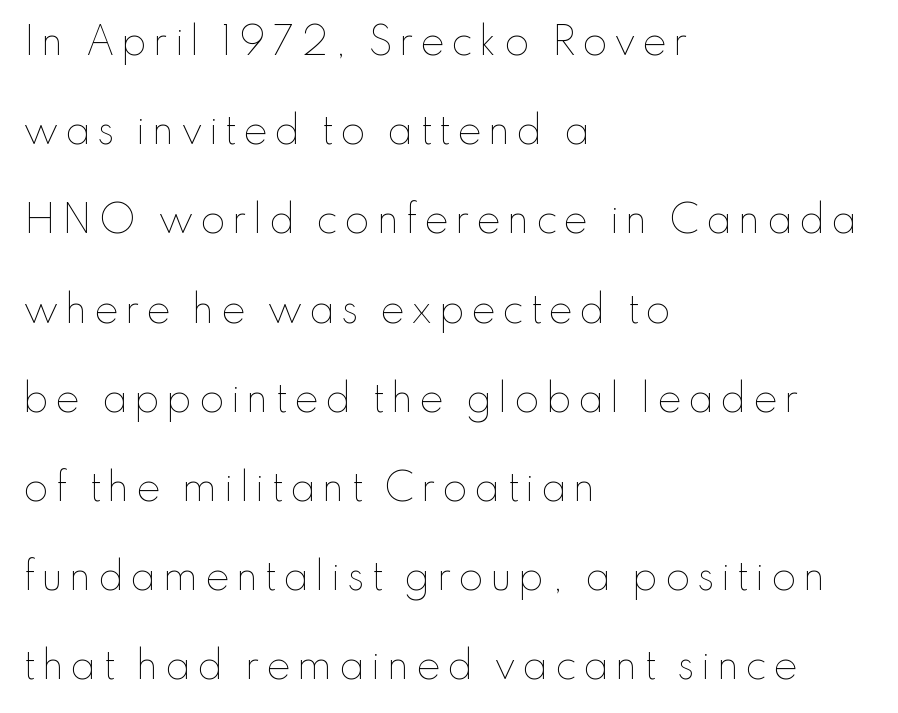
The setting favours the left margin, as ordinary paragraphs usually do. When letters stand straight like this, we call the style roman or upright. Is this a heavy cut? Hardly; it is regular or lighter. Here the designer chose a conventional face with non-uniform glyph widths.
